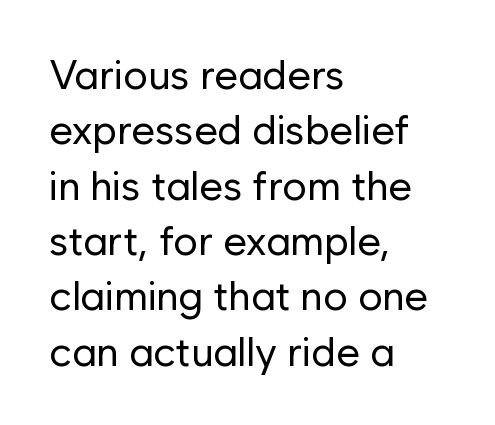
{"serif": "no", "italic": "no", "bold": "no", "weight": "regular", "width": "normal", "stroke_contrast": "low", "x_height": "medium", "monospaced": "no", "underline": "no", "align": "left", "line_spacing": "normal", "line_spacing_ratio": 1.35, "letter_spacing": "normal", "letter_spacing_em": 0.0, "glyph_px": 41}
